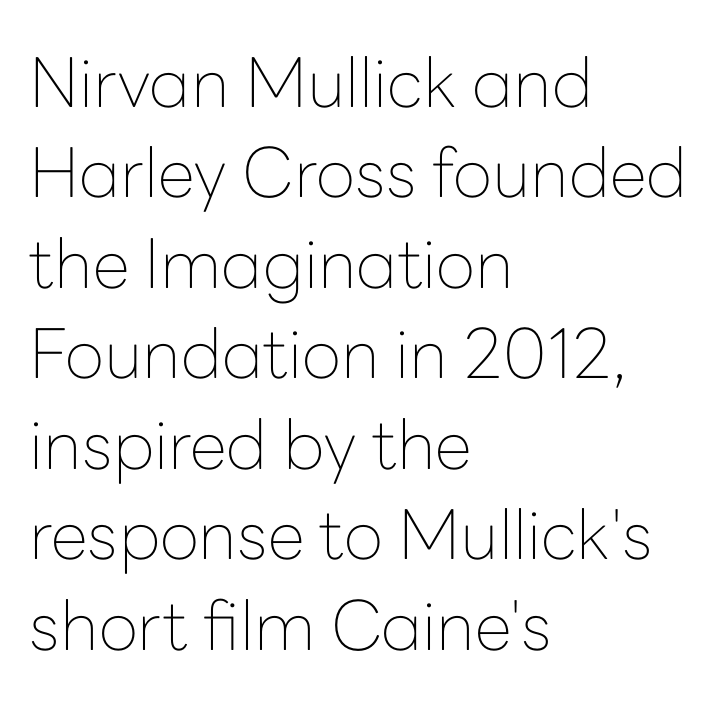
All the whitespace from short lines collects on the right. Descenders hang freely into open space. Successive baselines arrive at the customary interval. The face used here is rendered with its standard letterfit. These glyphs show unthickened strokes, regular width or finer. The designer went with a sans here, leaving each stem footless.
